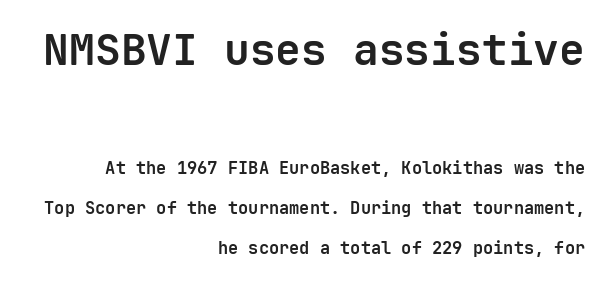
The image shows 43 px bold sans-serif type, upright, monospaced; set right-aligned, loose line spacing (2.35x), normal letter spacing, not underlined; the first (top) block is 2.53x larger; low stroke contrast and a medium x-height.
